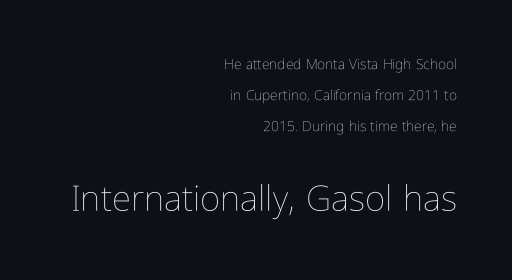
The lettering stays uniformly vertical, giving the passage a roman look. What's the leading like? Stretched, with rows far apart. The block sitting lower on the canvas is the one with enlarged characters. A typesetter would call this proportional, since set widths differ per character. The string is rendered with underlining switched off.
